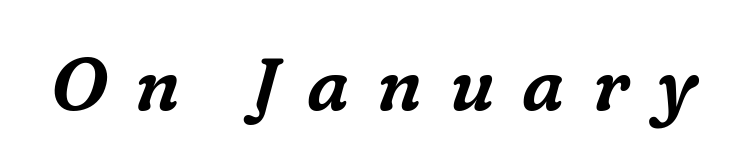
{"serif": "yes", "italic": "yes", "lean": "right", "slant_degrees": 16, "width": "normal", "stroke_contrast": "medium", "x_height": "medium", "monospaced": "no", "underline": "no", "letter_spacing": "wide", "letter_spacing_em": 0.38, "glyph_px": 73}
